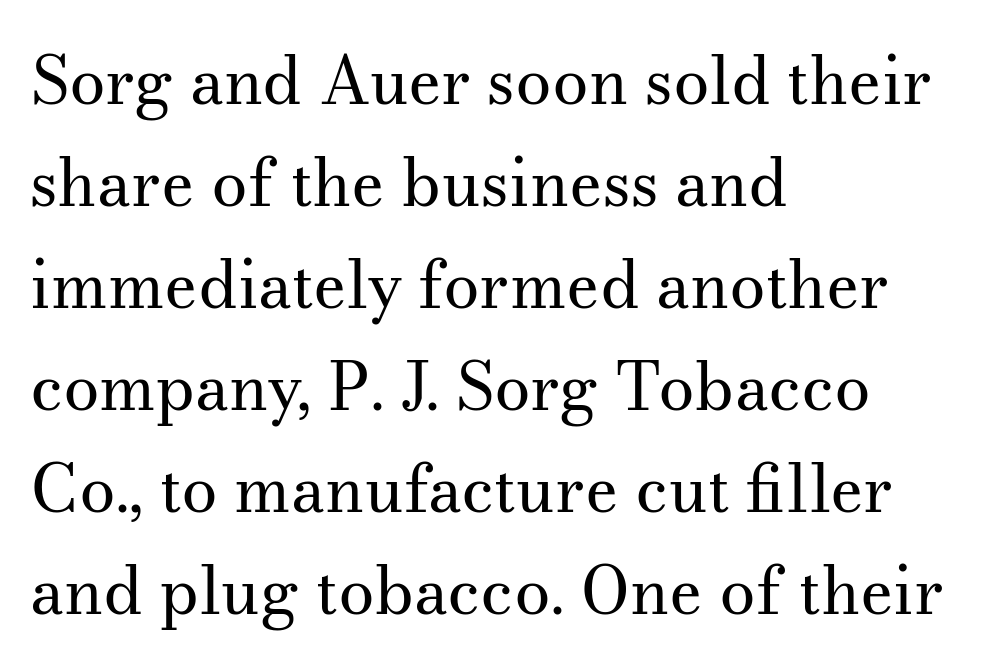
{"serif": "yes", "italic": "no", "bold": "no", "weight": "regular", "width": "normal", "stroke_contrast": "medium", "x_height": "small", "monospaced": "no", "underline": "no", "align": "left", "line_spacing": "normal", "line_spacing_ratio": 1.57, "letter_spacing": "normal", "letter_spacing_em": 0.0, "glyph_px": 65}
